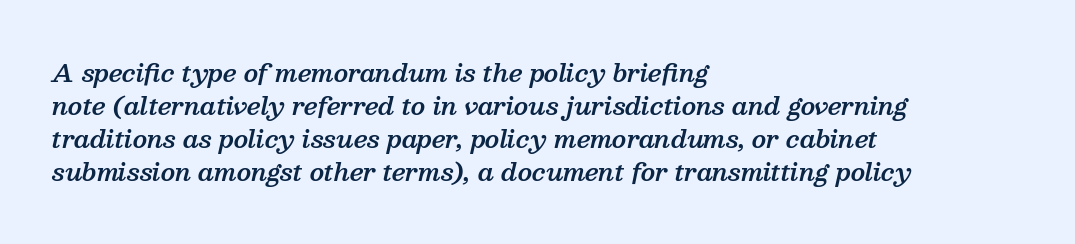
A somewhat darkened texture: the type is semibold rather than bold. When letters slant like this, we call the style italic. Visually the block forms a straight wall on the left and a jagged coastline on the right. This sample uses plain, unmodified letter spacing. The area under the type is left untouched. The space between consecutive lines is moderate.
